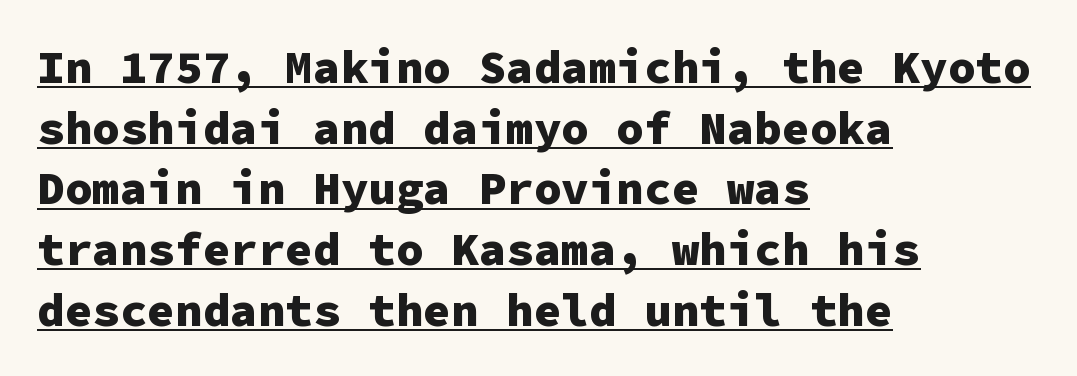
Q: Is the text bold? A: Yes.
Q: Is the text italic (slanted)? A: No, it is upright.
Q: Is the typeface a serif or a sans-serif typeface? A: Sans-serif.
Q: Is the text underlined? A: Yes.
Q: How is the paragraph aligned? A: Left-aligned.
Q: Is the spacing between letters normal or unusually wide? A: Normal.
Q: Is the spacing between lines tight, normal or loose? A: Normal.
Q: Width (condensed, normal, or wide)? A: Normal.
Q: Stroke contrast? A: Low.
Q: x-height? A: Medium.
Q: Monospaced? A: Yes.
